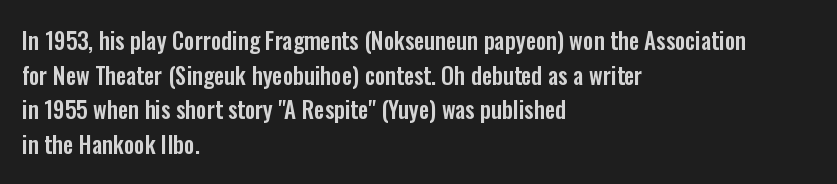
Students, observe: this is what conventionally led text looks like. Has an underline been added? It has not. Words appear dense and cohesive because spacing is normal. If you drew a ruler down the left edge, every line would touch it.
